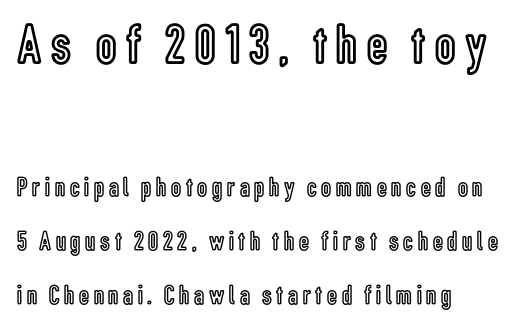
The earlier block is typeset at a bigger size than the later block. When letters stand straight like this, we call the style roman or upright. Honestly, the rows look like they've been pulled way apart. The setting favours the left margin, as ordinary paragraphs usually do. The letters advance in unequal steps, a hallmark of proportional type.
